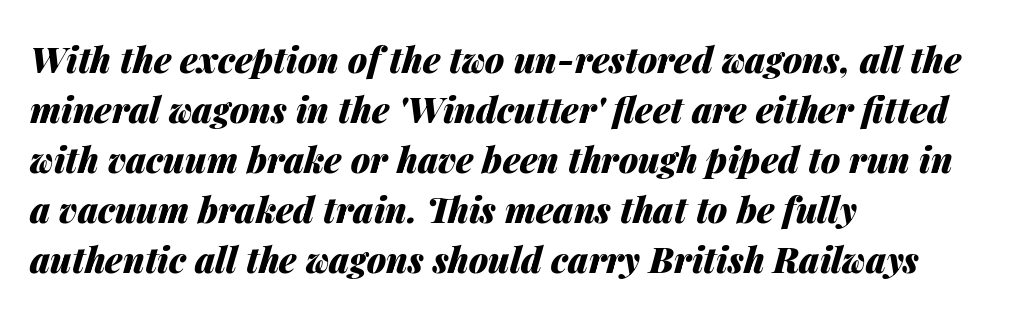
The letters are bold, with thick, heavy strokes. The lines in this sample share a left origin and differ only in where they stop. The rendering uses natural spacing where letterforms have individual widths. Beneath every word, the page is bare.
